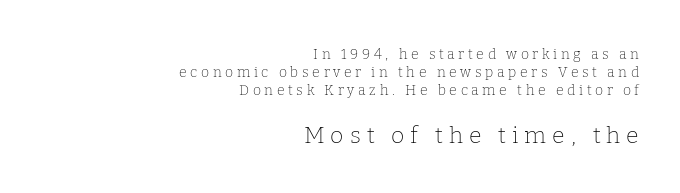
{"italic": "no", "bold": "no", "underline": "no", "align": "right", "line_spacing": "normal", "line_spacing_ratio": 1.29, "letter_spacing": "wide", "letter_spacing_em": 0.26, "larger_block": "second", "size_ratio": 1.64, "glyph_px": 23}
